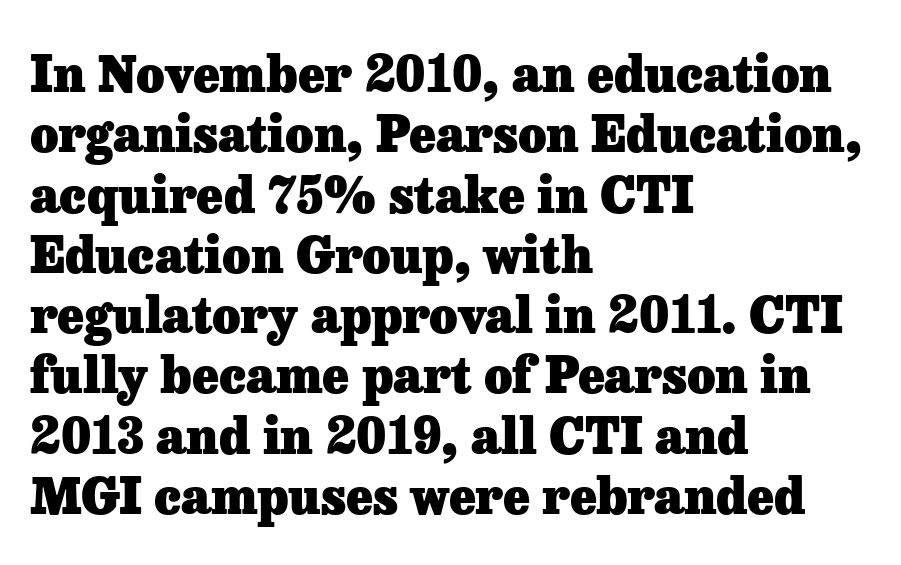
Character widths vary here, with narrow letters taking less room than wide ones. Horizontal alignment here is leftward, the default for most running prose. The horizontal fit of the characters is conventional and even. Clear beneath every line of the passage.
